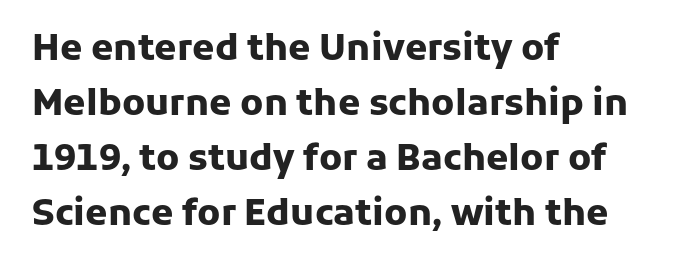
It's the straight-up-and-down kind of type. The rag falls on the right side of this text block. The passage shown stacks its lines at a standard gap. Varying glyph widths throughout — classic text-font behaviour. Letterform terminals end flat and unadorned throughout the passage. The face used here is rendered with its standard letterfit.
